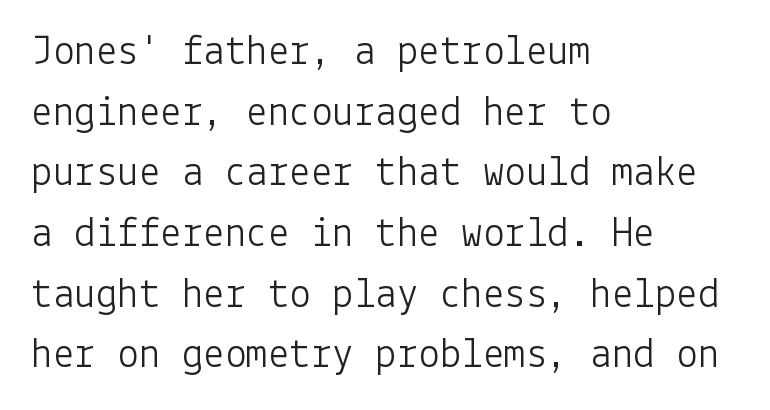
Q: Is the text bold? A: No.
Q: Is the text italic (slanted)? A: No, it is upright.
Q: Is the typeface a serif or a sans-serif typeface? A: Sans-serif.
Q: Is the text underlined? A: No.
Q: How is the paragraph aligned? A: Left-aligned.
Q: Is the spacing between letters normal or unusually wide? A: Normal.
Q: Is the spacing between lines tight, normal or loose? A: Normal.
Q: Width (condensed, normal, or wide)? A: Normal.
Q: Stroke contrast? A: Low.
Q: x-height? A: Medium.
